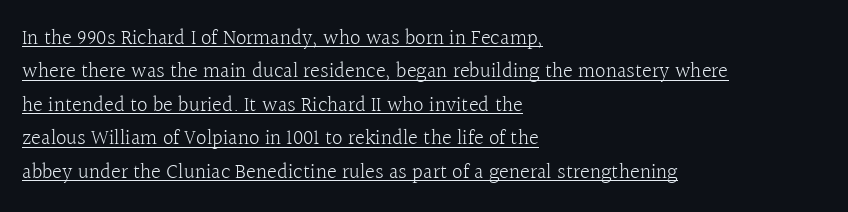
The image shows 21 px text type, upright; set left-aligned, normal line spacing (1.59x), normal letter spacing, underlined.
